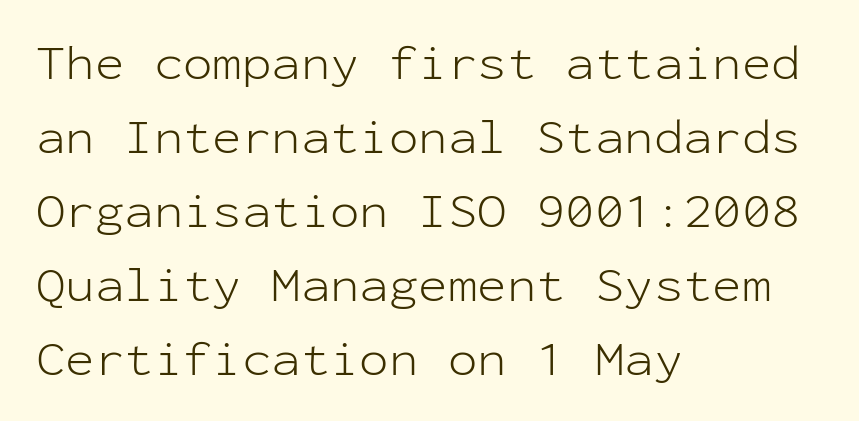
{"serif": "no", "italic": "no", "bold": "no", "weight": "light", "width": "normal", "stroke_contrast": "low", "x_height": "medium", "monospaced": "yes", "underline": "no", "align": "left", "line_spacing": "normal", "line_spacing_ratio": 1.51, "letter_spacing": "normal", "letter_spacing_em": 0.0, "glyph_px": 49}
